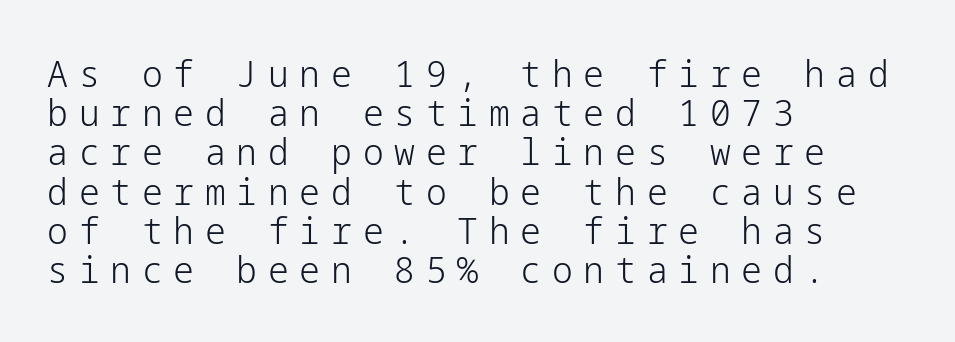
Q: Is the text bold? A: No.
Q: Is the text italic (slanted)? A: No, it is upright.
Q: Is the typeface a serif or a sans-serif typeface? A: Sans-serif.
Q: Is the text underlined? A: No.
Q: How is the paragraph aligned? A: Left-aligned.
Q: Is the spacing between letters normal or unusually wide? A: Unusually wide.
Q: Is the spacing between lines tight, normal or loose? A: Tight.
Q: Width (condensed, normal, or wide)? A: Normal.
Q: Stroke contrast? A: Low.
Q: x-height? A: Medium.
